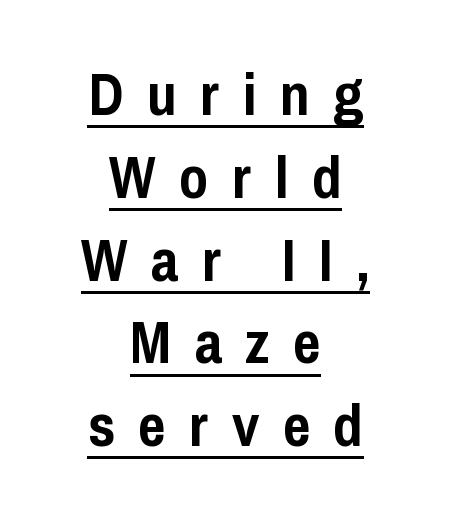
Is there much room between lines? A standard amount, neither cramped nor airy. Check the space under the baseline: a stroke is drawn there. Is the block centered? Yes — each line is placed symmetrically about the middle. In terms of posture, this sample is upright. Weight: bold.
